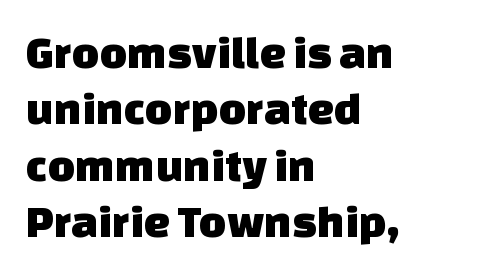
The image shows 47 px sans-serif type; set left-aligned, line spacing 1.2x, normal letter spacing, not underlined; low stroke contrast and a large x-height.
